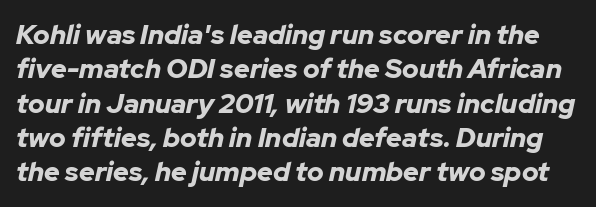
The image shows 27 px bold type, italic (leaning right); set normal line spacing (1.27x), normal letter spacing, not underlined.
